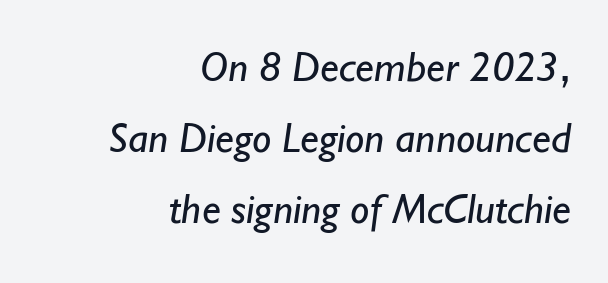
Q: Is the text bold? A: No.
Q: Is the typeface a serif or a sans-serif typeface? A: Sans-serif.
Q: Is the text underlined? A: No.
Q: How is the paragraph aligned? A: Right-aligned.
Q: Is the spacing between letters normal or unusually wide? A: Normal.
Q: Is the spacing between lines tight, normal or loose? A: Normal.
Q: Width (condensed, normal, or wide)? A: Normal.
Q: Stroke contrast? A: Low.
Q: x-height? A: Small.
Q: Monospaced? A: No.
